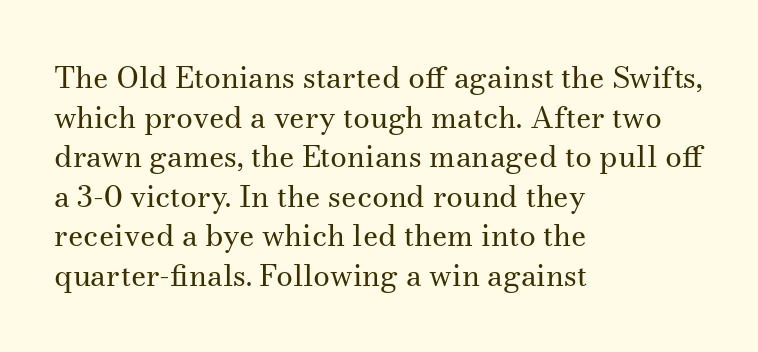
Q: Is the text bold? A: No.
Q: Is the text italic (slanted)? A: No, it is upright.
Q: Is the typeface a serif or a sans-serif typeface? A: Serif.
Q: Is the text underlined? A: No.
Q: How is the paragraph aligned? A: Left-aligned.
Q: Is the spacing between letters normal or unusually wide? A: Normal.
Q: Is the spacing between lines tight, normal or loose? A: Normal.
Q: Width (condensed, normal, or wide)? A: Normal.
Q: Stroke contrast? A: Medium.
Q: x-height? A: Small.
Q: Monospaced? A: No.
